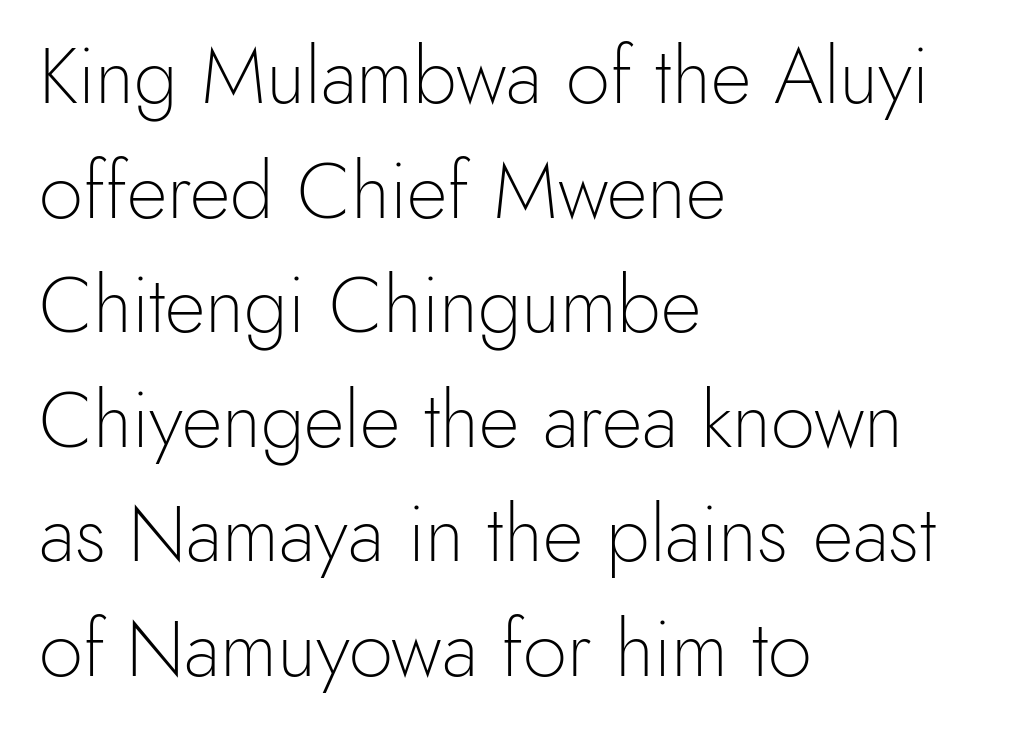
Vertical strokes here are truly vertical. Note the varied advance widths — an 'i' is clearly narrower than an 'm'. Stems and bowls with no extra thickness — not bold. This rendering features lettering with no underline.
